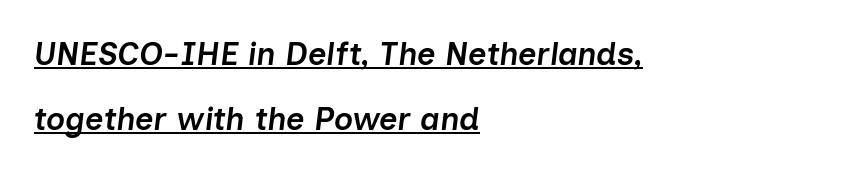
The passage shown is underscored from start to finish. Think of a printed novel: that variable character pitch is what you see here. Moderately thickened strokes mark this as semibold type. When letters slant like this, we call the style italic. Leading: increased.
